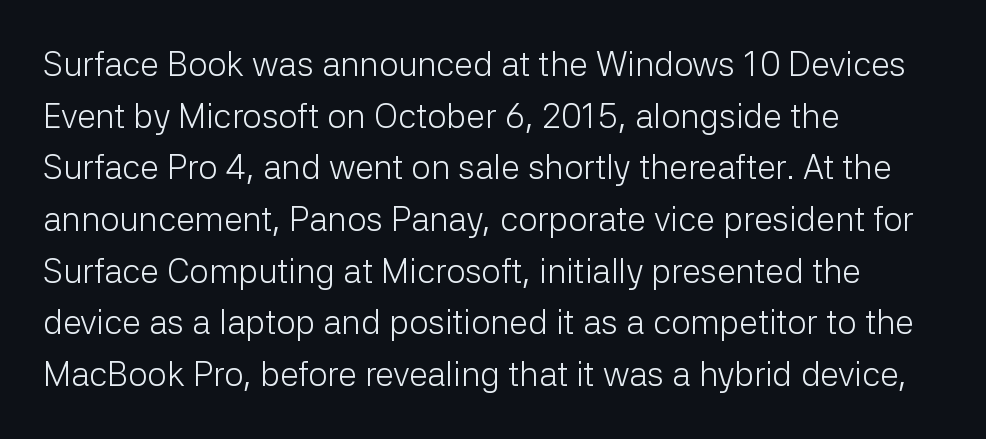
Q: Is the text bold? A: No.
Q: Is the text italic (slanted)? A: No, it is upright.
Q: Is the typeface a serif or a sans-serif typeface? A: Sans-serif.
Q: Is the text underlined? A: No.
Q: How is the paragraph aligned? A: Left-aligned.
Q: Is the spacing between letters normal or unusually wide? A: Normal.
Q: Is the spacing between lines tight, normal or loose? A: Normal.
Q: Width (condensed, normal, or wide)? A: Normal.
Q: Stroke contrast? A: Low.
Q: x-height? A: Medium.
Q: Monospaced? A: No.
